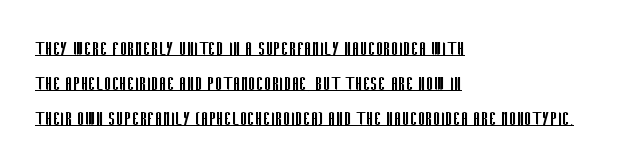
{"italic": "no", "bold": "no", "underline": "yes", "align": "left", "line_spacing": "normal", "line_spacing_ratio": 1.52, "letter_spacing": "normal", "letter_spacing_em": 0.0, "glyph_px": 23}
